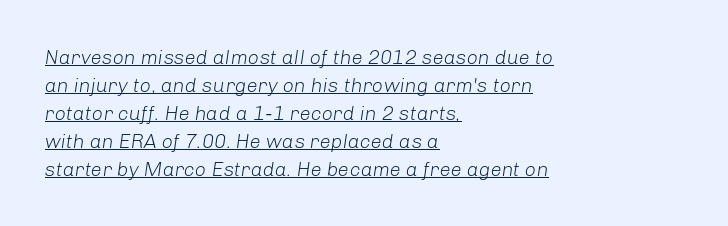
Q: Is the text bold? A: No.
Q: Is the text italic (slanted)? A: Yes, it leans right by about 8 degrees.
Q: Is the text underlined? A: Yes.
Q: How is the paragraph aligned? A: Left-aligned.
Q: Is the spacing between letters normal or unusually wide? A: Normal.
Q: Is the spacing between lines tight, normal or loose? A: Normal.
